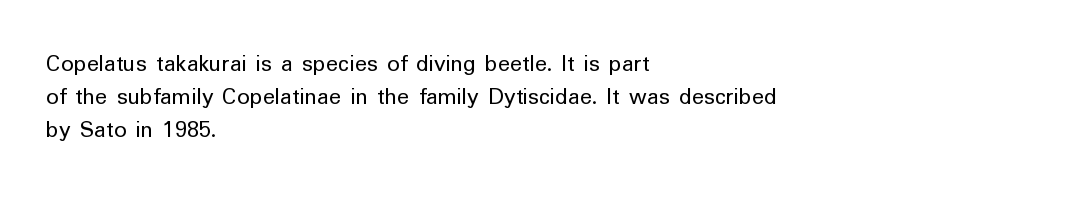
{"italic": "no", "bold": "no", "underline": "no", "align": "left", "line_spacing": "normal", "line_spacing_ratio": 1.33, "letter_spacing": "normal", "letter_spacing_em": 0.0, "glyph_px": 25}
